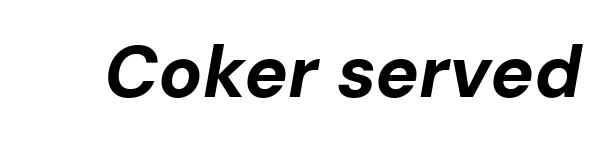
Q: Is the text bold? A: Yes.
Q: Is the text italic (slanted)? A: Yes, it leans right by about 10 degrees.
Q: Is the text underlined? A: No.
Q: Is the spacing between letters normal or unusually wide? A: Normal.
Q: Width (condensed, normal, or wide)? A: Normal.
Q: Stroke contrast? A: Low.
Q: x-height? A: Medium.
Q: Monospaced? A: No.
